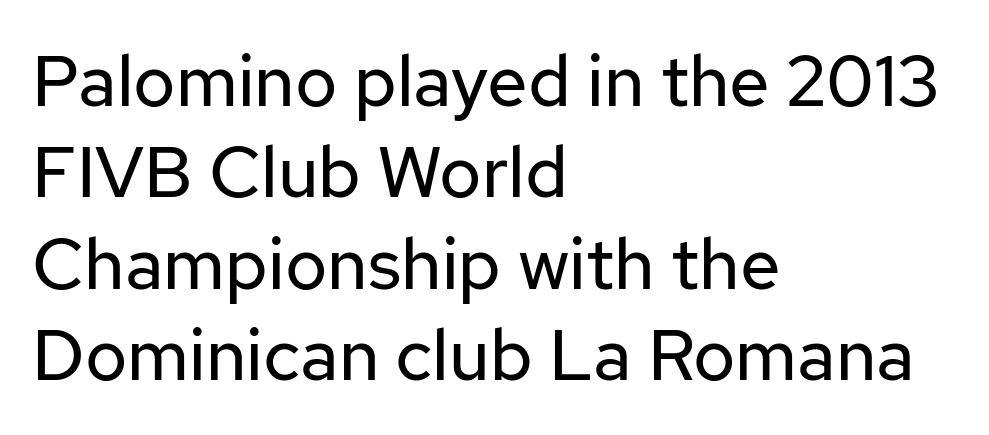
{"serif": "no", "italic": "no", "bold": "no", "weight": "regular", "width": "normal", "stroke_contrast": "low", "x_height": "medium", "monospaced": "no", "underline": "no", "align": "left", "line_spacing": "normal", "line_spacing_ratio": 1.27, "letter_spacing": "normal", "letter_spacing_em": 0.0, "glyph_px": 72}
